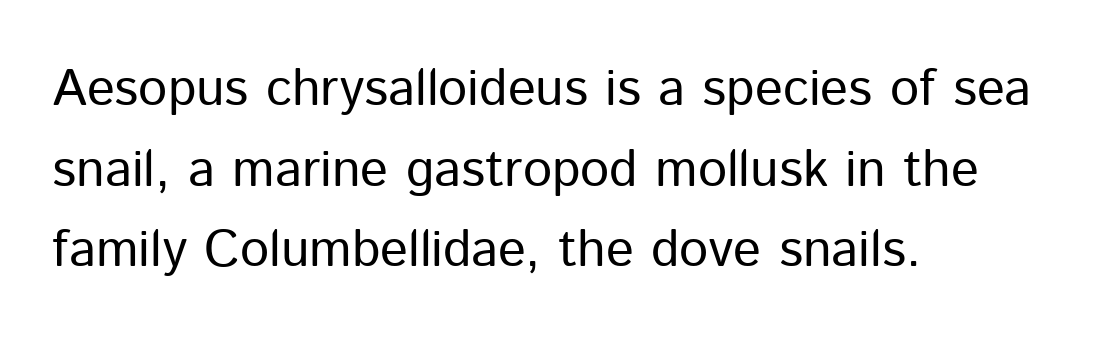
The image shows 52 px regular-weight sans-serif type, upright; set left-aligned, normal line spacing (1.55x), normal letter spacing, not underlined; low stroke contrast and a medium x-height.
